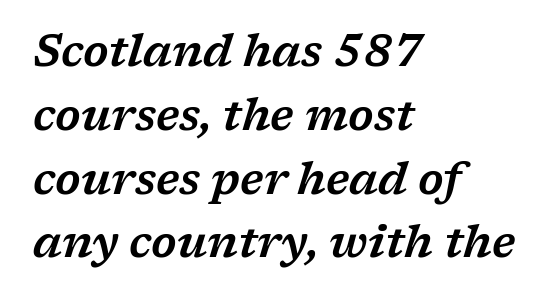
{"serif": "yes", "italic": "yes", "lean": "right", "slant_degrees": 17, "width": "wide", "stroke_contrast": "low", "x_height": "medium", "monospaced": "no", "underline": "no", "align": "left", "line_spacing": "normal", "line_spacing_ratio": 1.45, "letter_spacing": "normal", "letter_spacing_em": 0.0, "glyph_px": 44}
